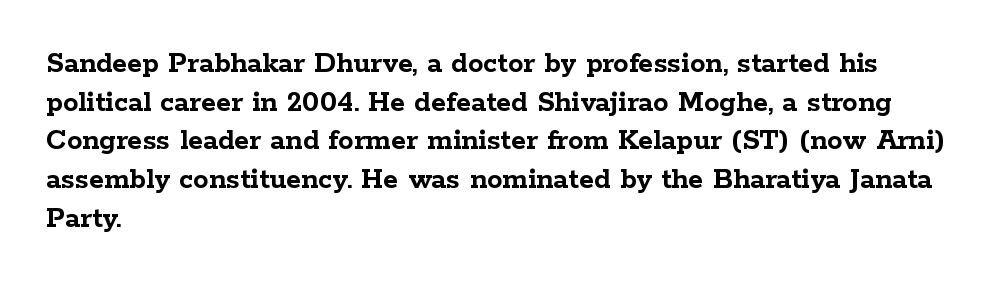
Q: Is the text bold? A: Yes.
Q: Is the text italic (slanted)? A: No, it is upright.
Q: Is the typeface a serif or a sans-serif typeface? A: Serif.
Q: Is the text underlined? A: No.
Q: How is the paragraph aligned? A: Left-aligned.
Q: Is the spacing between letters normal or unusually wide? A: Normal.
Q: Is the spacing between lines tight, normal or loose? A: Normal.
Q: Width (condensed, normal, or wide)? A: Wide.
Q: Stroke contrast? A: Low.
Q: x-height? A: Medium.
Q: Monospaced? A: No.
